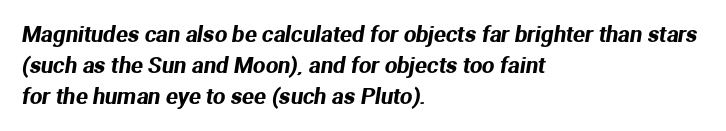
Q: Is the text underlined? A: No.
Q: How is the paragraph aligned? A: Left-aligned.
Q: Is the spacing between letters normal or unusually wide? A: Normal.
Q: Is the spacing between lines tight, normal or loose? A: Normal.
